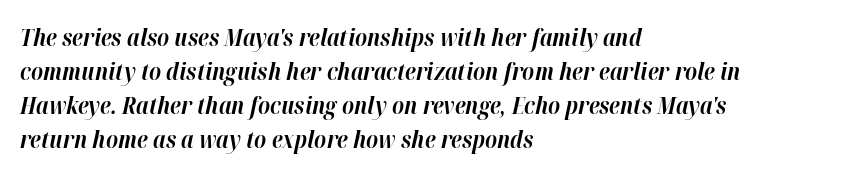
The passage is arranged the way most books set body copy — flush left. Compared with typical paragraphs, the rows here are spaced about the same. The foot of each line stays bare and open. Its strokes are broad and dark, the hallmark of bold type.
